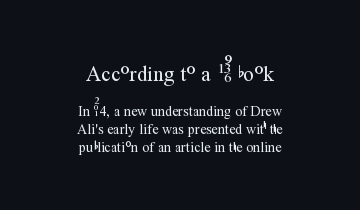
{"italic": "no", "bold": "no", "underline": "no", "align": "center", "line_spacing": "normal", "line_spacing_ratio": 1.26, "letter_spacing": "normal", "letter_spacing_em": 0.0, "larger_block": "first", "size_ratio": 1.5, "glyph_px": 21}
